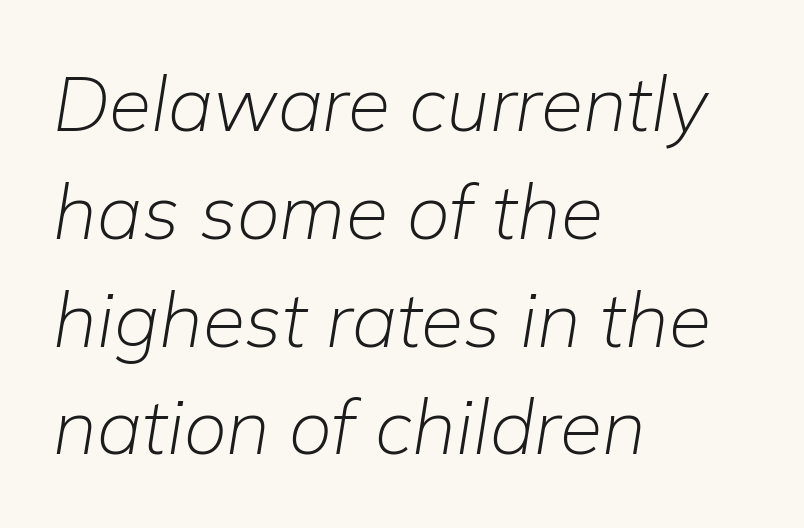
Think of a printed novel: that variable character pitch is what you see here. The lines sit at an ordinary, default distance from one another. Every row of glyphs begins at an identical x-position on the left. It's the slanting kind of type. No letter is thick-stroked: the sample isn't bold.
